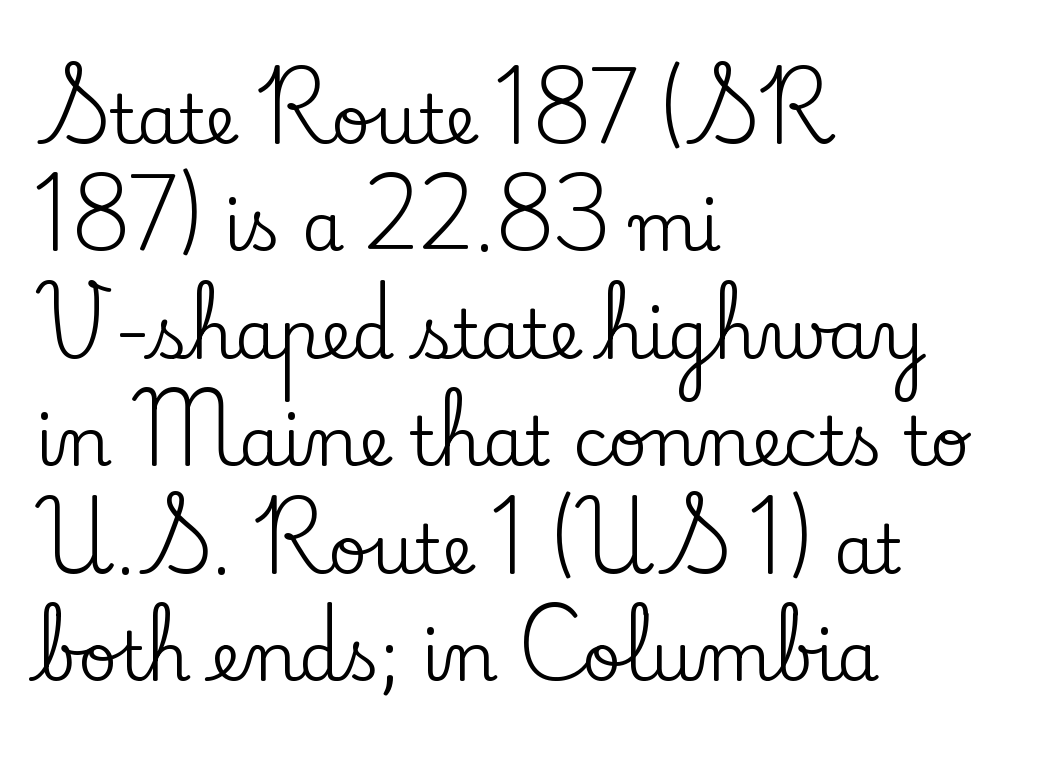
{"serif": "yes", "italic": "no", "width": "normal", "stroke_contrast": "low", "x_height": "small", "monospaced": "no", "underline": "no", "align": "left", "line_spacing": "normal", "line_spacing_ratio": 1.58, "letter_spacing": "normal", "letter_spacing_em": 0.0, "glyph_px": 68}
